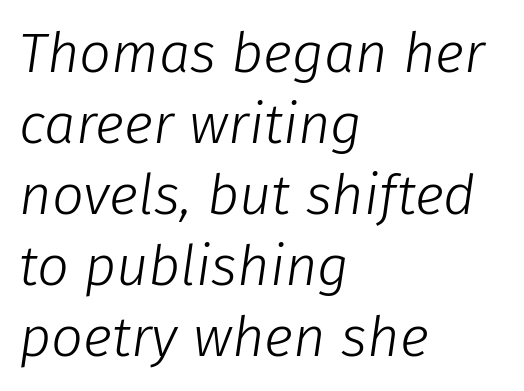
The text carries the slant typical of an italic or oblique font. The passage is arranged the way most books set body copy — flush left. Descenders hang freely into open space. The typeface has the unassuming heft of standard copy or less.
